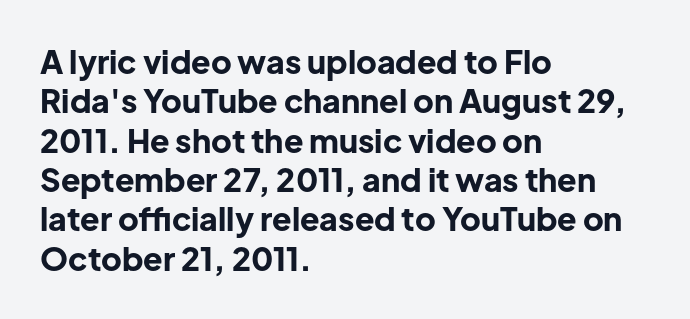
Q: Is the text bold? A: Yes.
Q: Is the text italic (slanted)? A: No, it is upright.
Q: Is the typeface a serif or a sans-serif typeface? A: Sans-serif.
Q: Is the text underlined? A: No.
Q: How is the paragraph aligned? A: Left-aligned.
Q: Is the spacing between letters normal or unusually wide? A: Normal.
Q: Width (condensed, normal, or wide)? A: Normal.
Q: Stroke contrast? A: Low.
Q: x-height? A: Medium.
Q: Monospaced? A: No.
